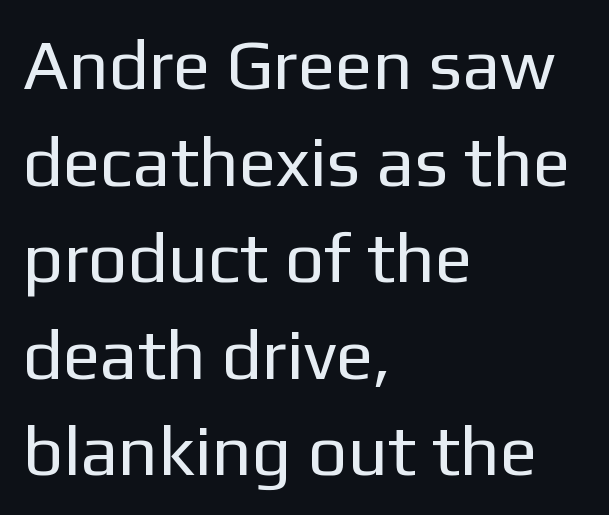
The image shows 70 px regular-weight sans-serif type, upright; set left-aligned, normal line spacing (1.38x), normal letter spacing, not underlined; low stroke contrast and a medium x-height.
